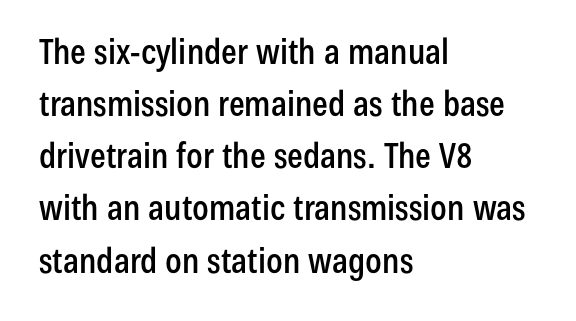
{"serif": "no", "italic": "no", "width": "condensed", "stroke_contrast": "low", "x_height": "medium", "monospaced": "no", "underline": "no", "align": "left", "line_spacing": "normal", "line_spacing_ratio": 1.49, "letter_spacing": "normal", "letter_spacing_em": 0.0, "glyph_px": 35}
